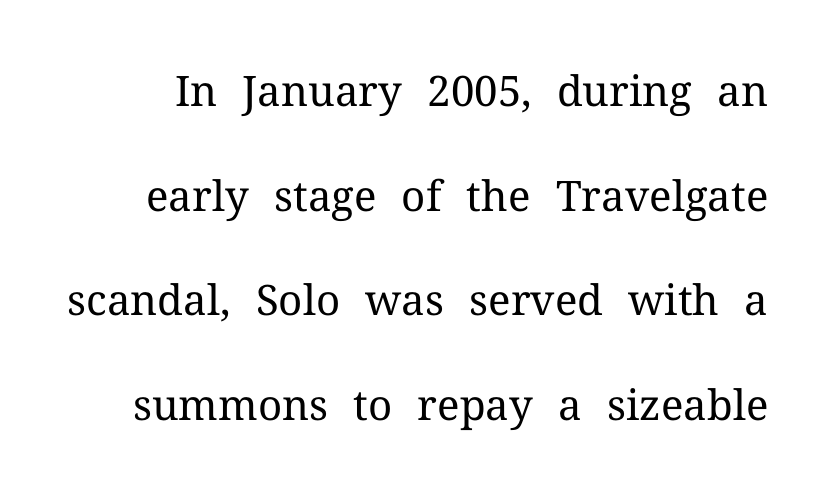
Q: Is the text bold? A: No.
Q: Is the text italic (slanted)? A: No, it is upright.
Q: Is the typeface a serif or a sans-serif typeface? A: Serif.
Q: Is the text underlined? A: No.
Q: Is the spacing between letters normal or unusually wide? A: Normal.
Q: Is the spacing between lines tight, normal or loose? A: Loose.
Q: Width (condensed, normal, or wide)? A: Normal.
Q: Stroke contrast? A: Medium.
Q: x-height? A: Medium.
Q: Monospaced? A: No.
